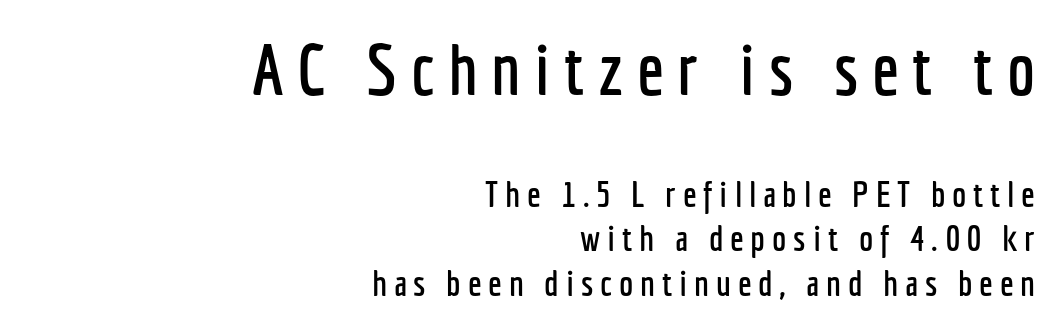
{"serif": "no", "italic": "no", "width": "condensed", "stroke_contrast": "low", "x_height": "medium", "monospaced": "no", "underline": "no", "align": "right", "line_spacing_ratio": 1.24, "larger_block": "first", "size_ratio": 1.97, "glyph_px": 71}
